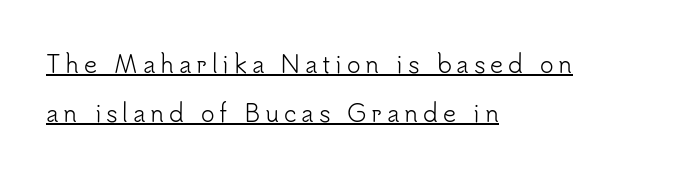
The image shows 23 px text type, upright; set left-aligned, loose line spacing (2.12x), unusually wide letter spacing (+0.21 em), underlined.
